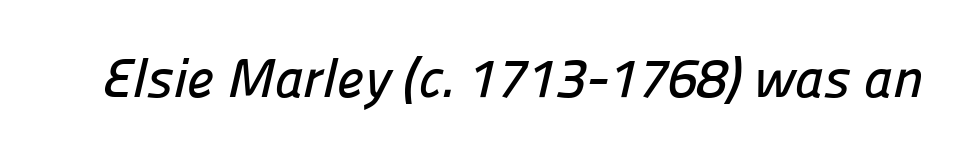
The image shows 55 px sans-serif type; set normal letter spacing, not underlined; low stroke contrast and a medium x-height.
